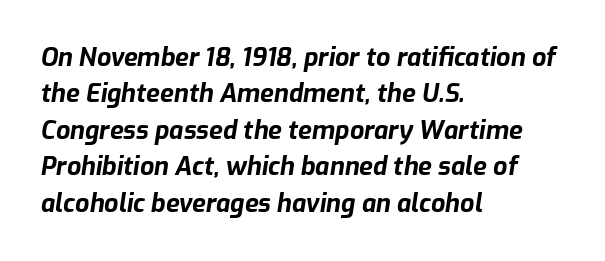
This rendering features lettering with no underline. All the whitespace from short lines collects on the right. What's the leading like? Ordinary, nothing unusual. Strokes here are thick enough to call this a true bold.
